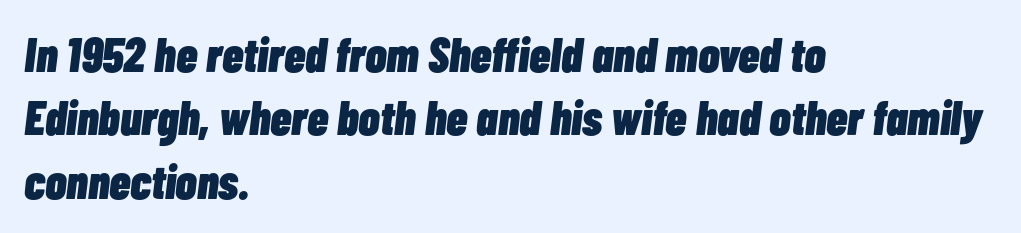
Does the weight exceed regular? Yes, all the way to bold. Compared with typical paragraphs, the rows here are spaced about the same. The rag falls on the right side of this text block. Is this a fixed-width face? No — the glyphs have proportional, varying widths. The foot of each line stays bare and open.
